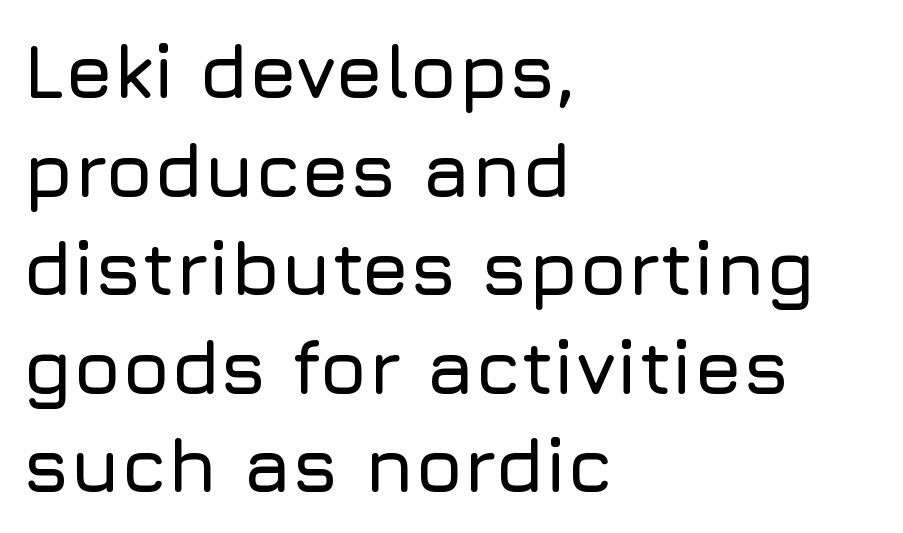
{"serif": "no", "italic": "no", "width": "normal", "stroke_contrast": "low", "x_height": "medium", "monospaced": "no", "underline": "no", "align": "left", "line_spacing": "normal", "line_spacing_ratio": 1.28, "letter_spacing": "normal", "letter_spacing_em": 0.0, "glyph_px": 77}
